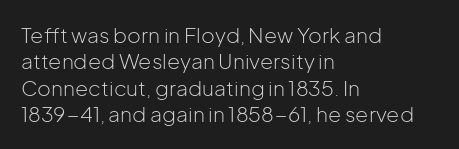
The image shows 21 px text type, upright; set left-aligned, normal line spacing (1.26x), normal letter spacing, not underlined.
